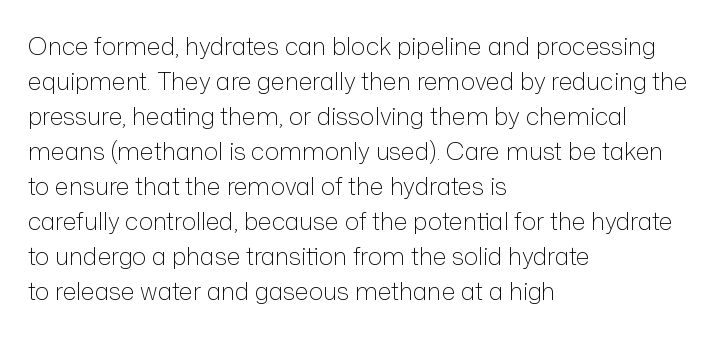
{"italic": "no", "bold": "no", "underline": "no", "align": "left", "line_spacing": "normal", "line_spacing_ratio": 1.46, "letter_spacing": "normal", "letter_spacing_em": 0.0, "glyph_px": 24}
